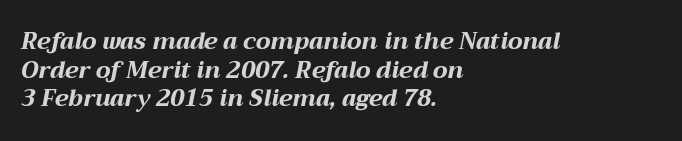
Q: Is the text bold? A: Yes.
Q: Is the text italic (slanted)? A: Yes, it leans right by about 12 degrees.
Q: Is the text underlined? A: No.
Q: How is the paragraph aligned? A: Left-aligned.
Q: Is the spacing between letters normal or unusually wide? A: Normal.
